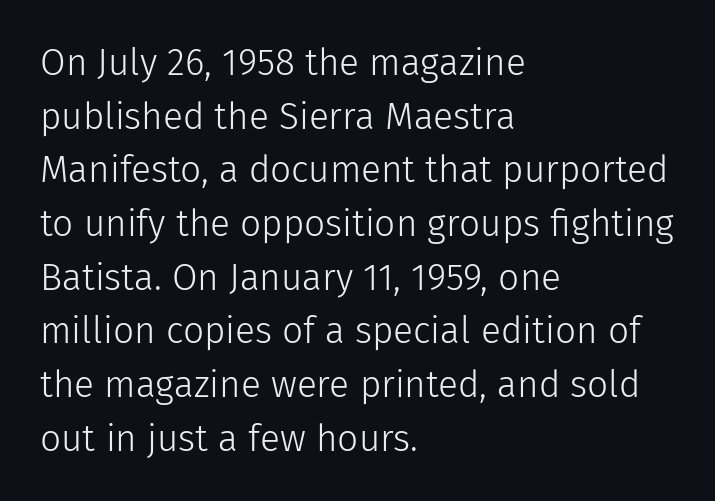
Has an underline been added? It has not. Looks like regular typesetting: each glyph gets only the width it needs. Compared with typical body copy, the letter spacing here is the same. One-word summary of the alignment: left. Stroke terminals: plain, sans-serif. A typesetter would mark this as roman, not italic.
